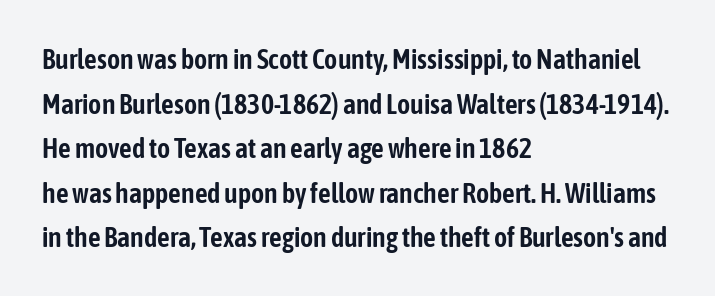
The image shows 28 px condensed sans-serif type, upright; set left-aligned, normal line spacing (1.59x), normal letter spacing, not underlined; low stroke contrast and a medium x-height.
